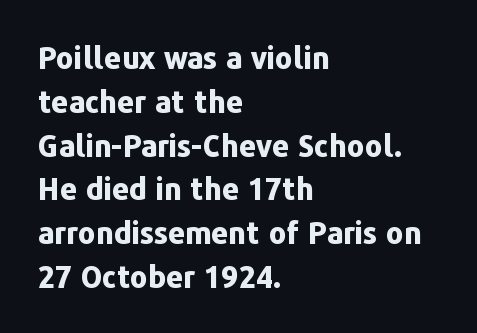
{"serif": "no", "italic": "no", "bold": "yes", "weight": "bold", "width": "normal", "stroke_contrast": "low", "x_height": "medium", "monospaced": "no", "underline": "no", "align": "left", "line_spacing": "normal", "line_spacing_ratio": 1.46, "letter_spacing": "normal", "letter_spacing_em": 0.0, "glyph_px": 30}
